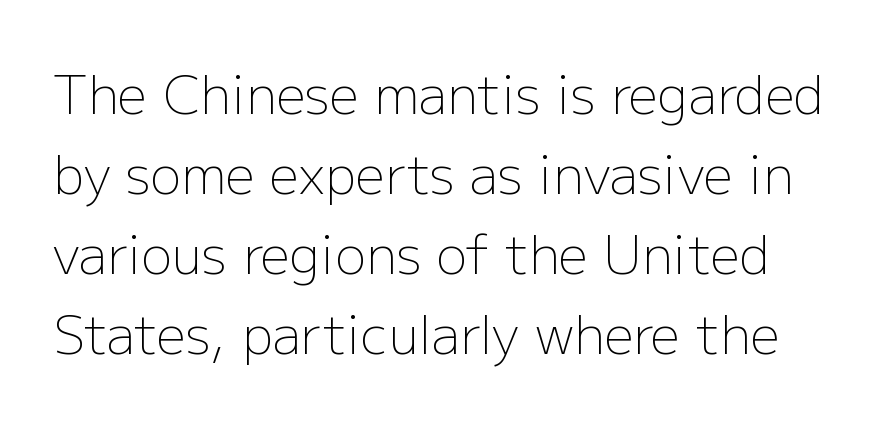
Q: Is the text bold? A: No.
Q: Is the text italic (slanted)? A: No, it is upright.
Q: Is the typeface a serif or a sans-serif typeface? A: Sans-serif.
Q: Is the text underlined? A: No.
Q: Is the spacing between letters normal or unusually wide? A: Normal.
Q: Is the spacing between lines tight, normal or loose? A: Normal.
Q: Width (condensed, normal, or wide)? A: Normal.
Q: Stroke contrast? A: Low.
Q: x-height? A: Medium.
Q: Monospaced? A: No.
